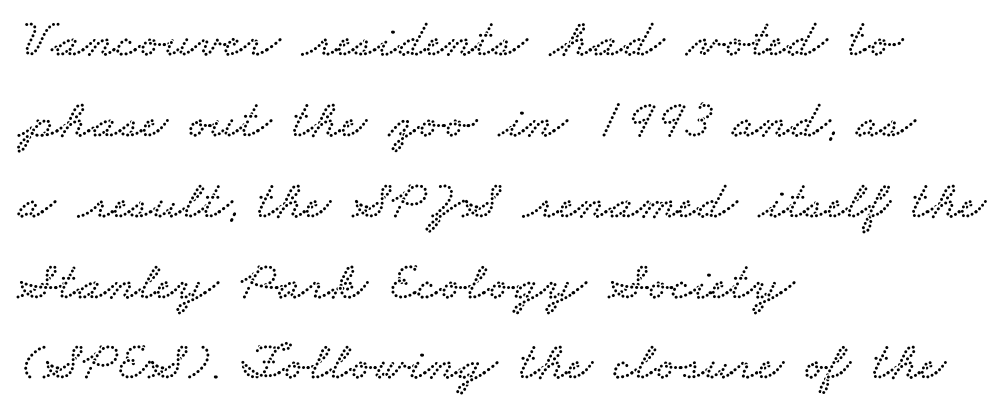
Where is the straight margin? On the left. The line texture is even and compact thanks to regular tracking. Typographically, this falls in the serif category. The string is rendered with underlining switched off.
